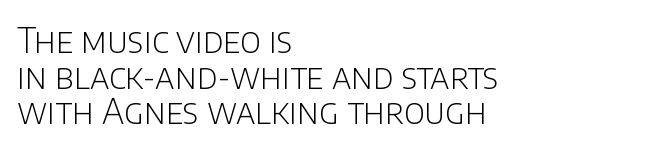
Q: Is the text bold? A: No.
Q: Is the text italic (slanted)? A: No, it is upright.
Q: Is the typeface a serif or a sans-serif typeface? A: Sans-serif.
Q: Is the text underlined? A: No.
Q: How is the paragraph aligned? A: Left-aligned.
Q: Is the spacing between letters normal or unusually wide? A: Normal.
Q: Is the spacing between lines tight, normal or loose? A: Tight.
Q: Width (condensed, normal, or wide)? A: Normal.
Q: Stroke contrast? A: Low.
Q: x-height? A: Large.
Q: Monospaced? A: No.
